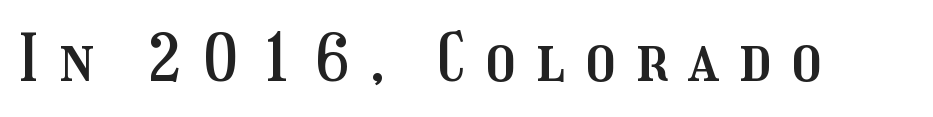
{"italic": "no", "width": "condensed", "stroke_contrast": "medium", "x_height": "medium", "monospaced": "no", "underline": "no", "letter_spacing": "wide", "letter_spacing_em": 0.32, "glyph_px": 65}
